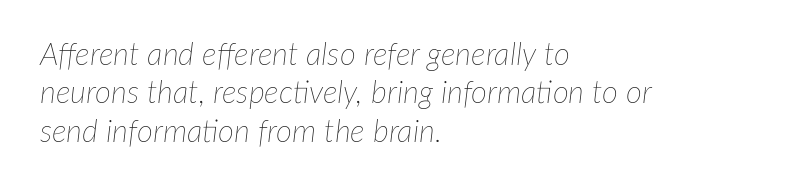
Q: Is the text bold? A: No.
Q: Is the text italic (slanted)? A: Yes, it leans right by about 7 degrees.
Q: Is the text underlined? A: No.
Q: How is the paragraph aligned? A: Left-aligned.
Q: Is the spacing between letters normal or unusually wide? A: Normal.
Q: Width (condensed, normal, or wide)? A: Normal.
Q: Stroke contrast? A: Low.
Q: x-height? A: Medium.
Q: Monospaced? A: No.
